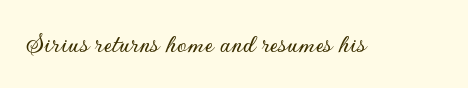
{"serif": "no", "width": "normal", "stroke_contrast": "low", "x_height": "small", "monospaced": "no", "underline": "no", "letter_spacing": "normal", "letter_spacing_em": 0.0, "glyph_px": 28}
